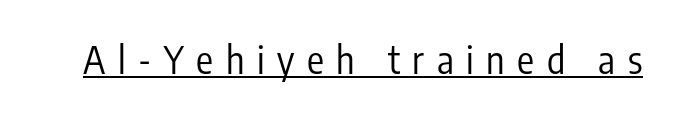
Looks like someone drew a line under every word here. No chunkiness to these letters — they're not bold. What stands out about the letter spacing? Its width — letters are far apart. Letterform terminals end flat and unadorned throughout the passage. Each letter keeps its own natural width here, so spacing adapts to shape.
